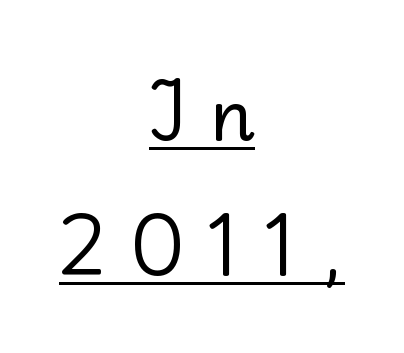
{"italic": "no", "width": "normal", "stroke_contrast": "low", "x_height": "small", "monospaced": "no", "underline": "yes", "align": "center", "line_spacing": "loose", "line_spacing_ratio": 1.95, "letter_spacing": "wide", "letter_spacing_em": 0.37, "glyph_px": 69}
